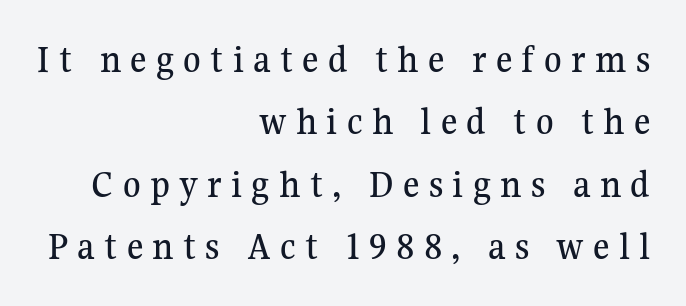
{"serif": "yes", "italic": "no", "width": "normal", "stroke_contrast": "medium", "x_height": "medium", "monospaced": "no", "underline": "no", "align": "right", "line_spacing": "normal", "line_spacing_ratio": 1.56, "letter_spacing": "wide", "letter_spacing_em": 0.23, "glyph_px": 40}
